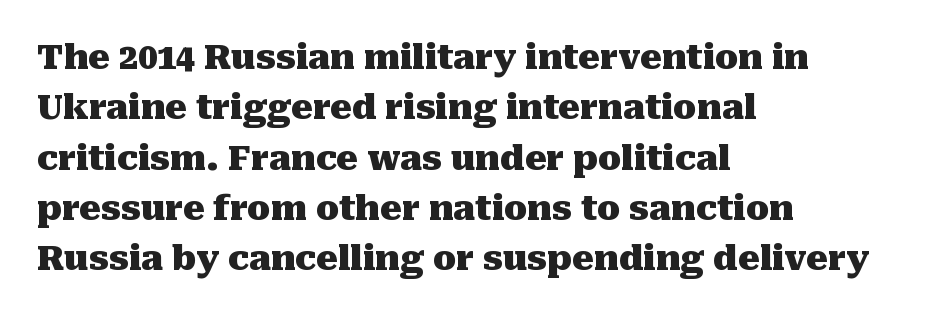
You could not count columns in this text — the font is proportionally spaced. Look at the tracking — it's just the regular setting, nothing added. Left-aligned paragraph, ragged on the right. Set as a true bold cut, around the 700 mark.
